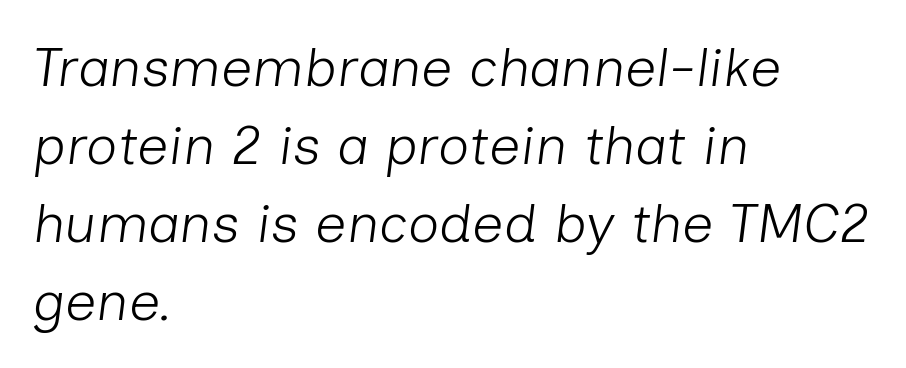
One glance says typical: line gaps are just what's usual. Characters follow at the spacing the type designer built in. The rendering uses natural spacing where letterforms have individual widths. Weight: regular or lighter. The string is rendered with underlining switched off.
